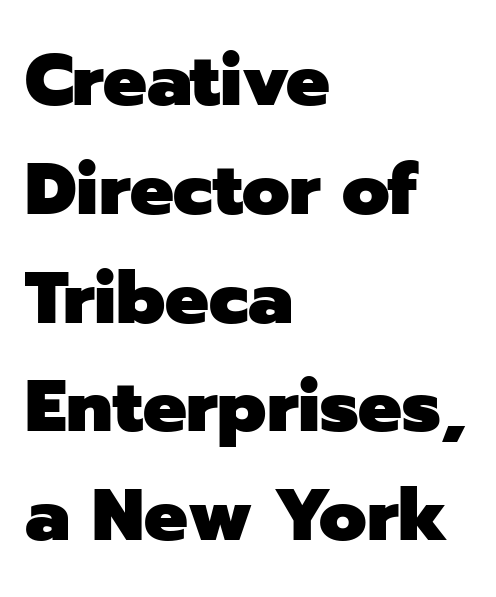
The image shows 73 px heavy sans-serif type, upright; set left-aligned, normal line spacing (1.49x), normal letter spacing, not underlined; low stroke contrast and a medium x-height.
